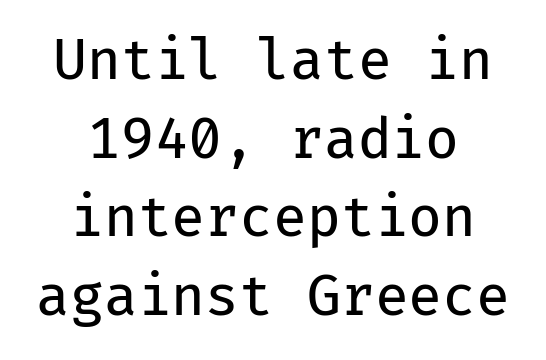
{"serif": "no", "italic": "no", "bold": "no", "weight": "regular", "width": "normal", "stroke_contrast": "low", "x_height": "medium", "monospaced": "yes", "underline": "no", "align": "center", "line_spacing": "normal", "line_spacing_ratio": 1.43, "letter_spacing": "normal", "letter_spacing_em": 0.0, "glyph_px": 55}
